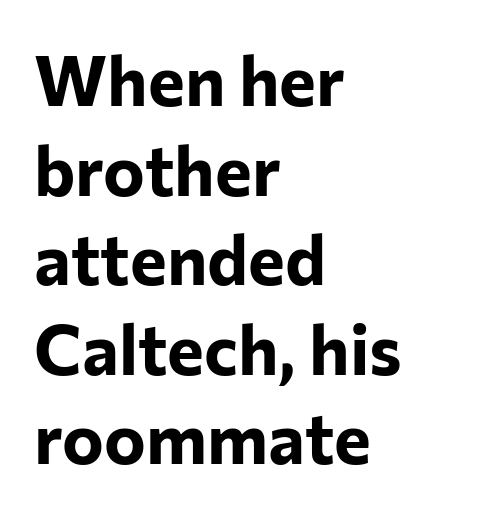
The image shows 70 px bold sans-serif type, upright; set left-aligned, normal line spacing (1.28x), normal letter spacing, not underlined; low stroke contrast and a medium x-height.
